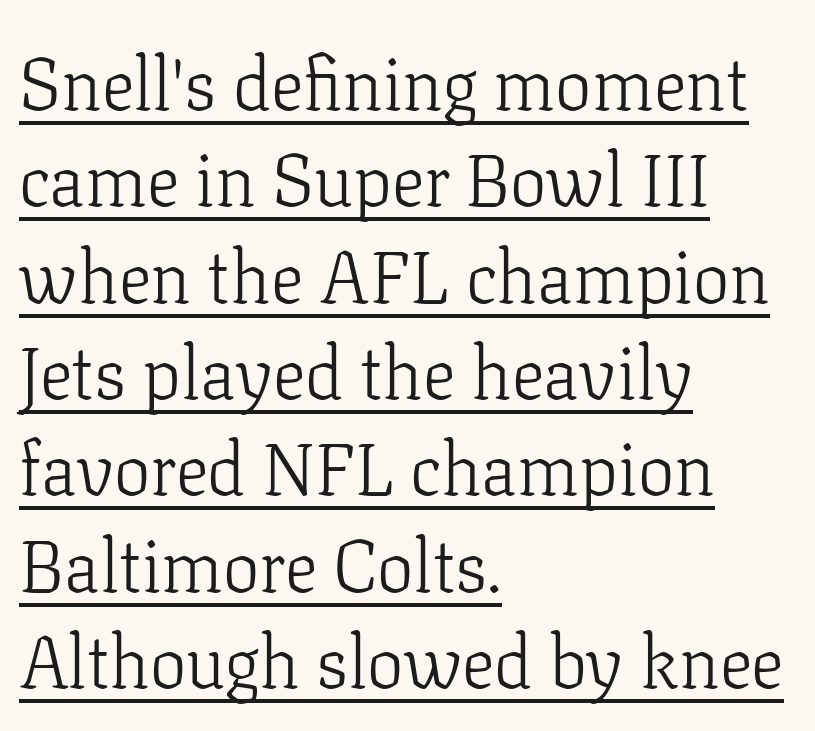
The image shows 73 px light serif type, upright; set left-aligned, normal line spacing (1.32x), normal letter spacing, underlined; low stroke contrast and a medium x-height.
